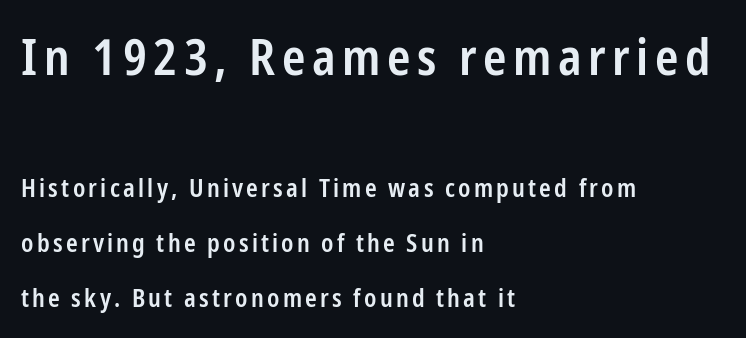
{"serif": "no", "italic": "no", "bold": "semi", "weight": "semibold", "width": "condensed", "stroke_contrast": "low", "x_height": "medium", "monospaced": "no", "underline": "no", "align": "left", "line_spacing": "loose", "line_spacing_ratio": 2.19, "larger_block": "first", "size_ratio": 2.0, "glyph_px": 50}
